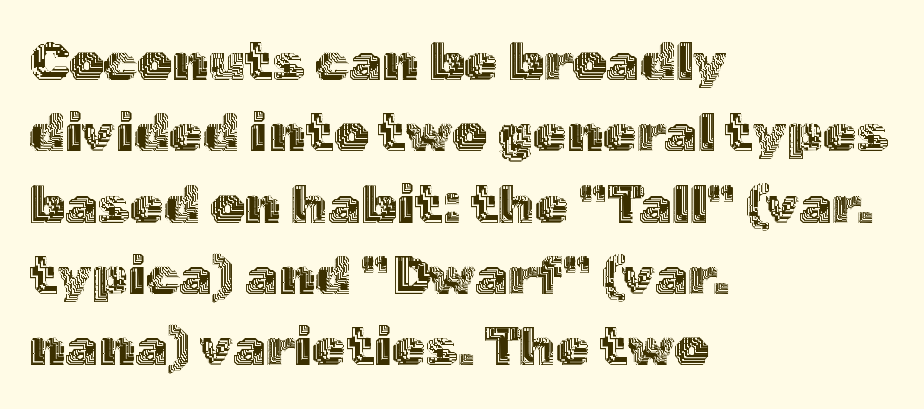
Q: Is the text italic (slanted)? A: No, it is upright.
Q: Is the text underlined? A: No.
Q: How is the paragraph aligned? A: Left-aligned.
Q: Is the spacing between letters normal or unusually wide? A: Normal.
Q: Is the spacing between lines tight, normal or loose? A: Normal.
Q: Width (condensed, normal, or wide)? A: Normal.
Q: x-height? A: Medium.
Q: Monospaced? A: No.
